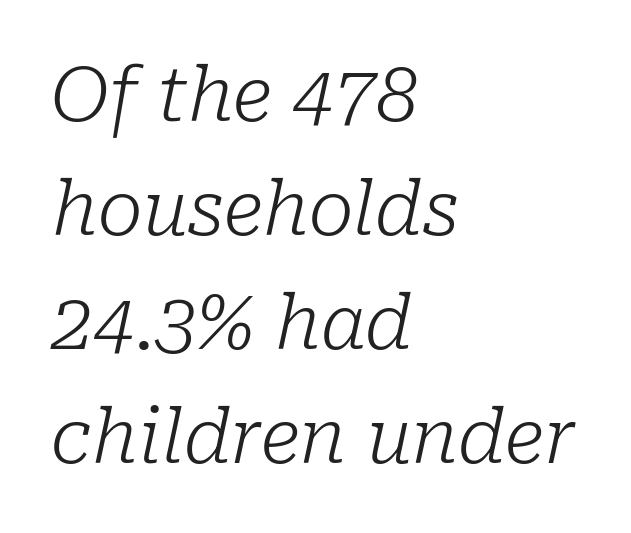
The letterforms sit at book weight or below. Reading down the column, the eye jumps a familiar distance to each next line. Just letters on the line, the space beneath them empty. Does extra space separate the letters? No, they use regular spacing. Left-aligned paragraph, ragged on the right.
